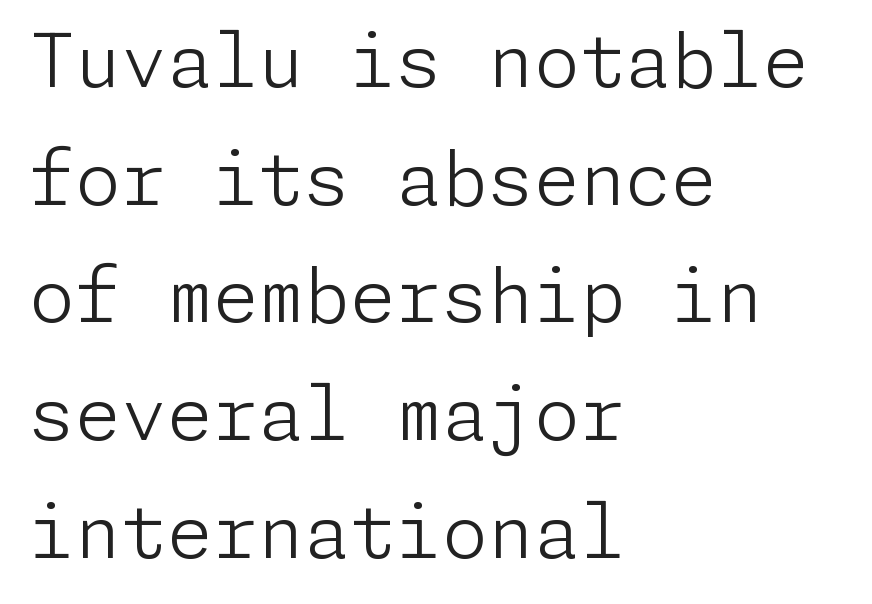
{"serif": "no", "italic": "no", "bold": "no", "weight": "light", "width": "normal", "stroke_contrast": "low", "x_height": "medium", "underline": "no", "align": "left", "line_spacing": "normal", "line_spacing_ratio": 1.59, "letter_spacing": "normal", "letter_spacing_em": 0.0, "glyph_px": 74}
